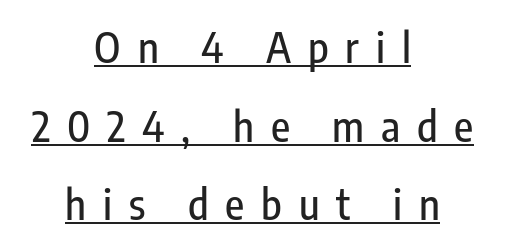
{"serif": "no", "italic": "no", "width": "condensed", "stroke_contrast": "low", "x_height": "medium", "monospaced": "no", "underline": "yes", "align": "center", "line_spacing_ratio": 1.87, "letter_spacing": "wide", "letter_spacing_em": 0.4, "glyph_px": 42}
